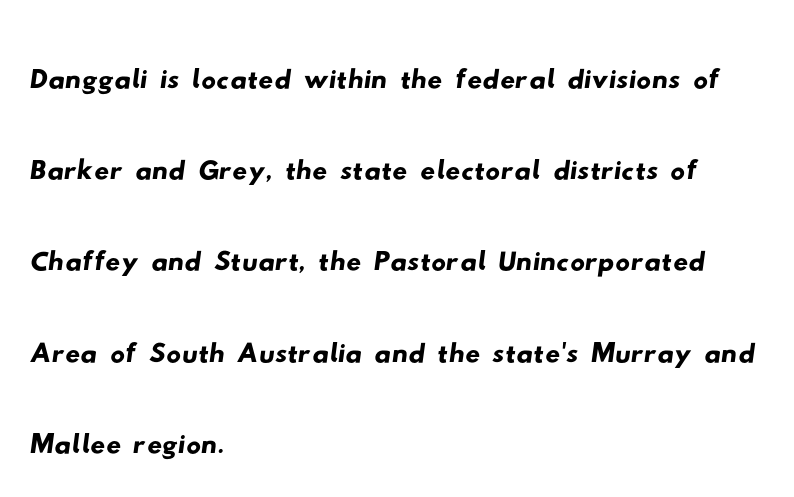
Typographically, this falls in the sans-serif category. Compared with typical body copy, the letter spacing here is the same. Underlining? Definitely not there. Vertically, the passage feels balanced, rows spaced as you'd expect.
